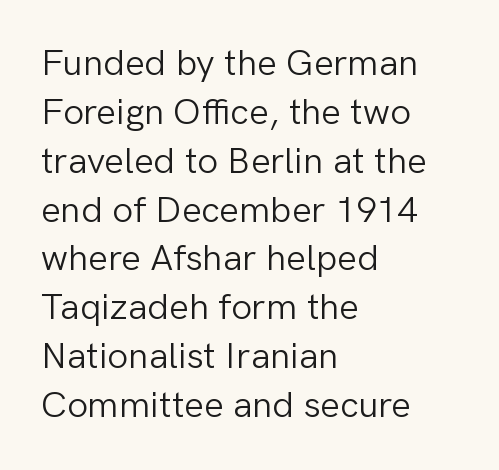
The image shows 37 px light sans-serif type, upright; set left-aligned, normal line spacing (1.32x), normal letter spacing, not underlined; low stroke contrast and a medium x-height.
